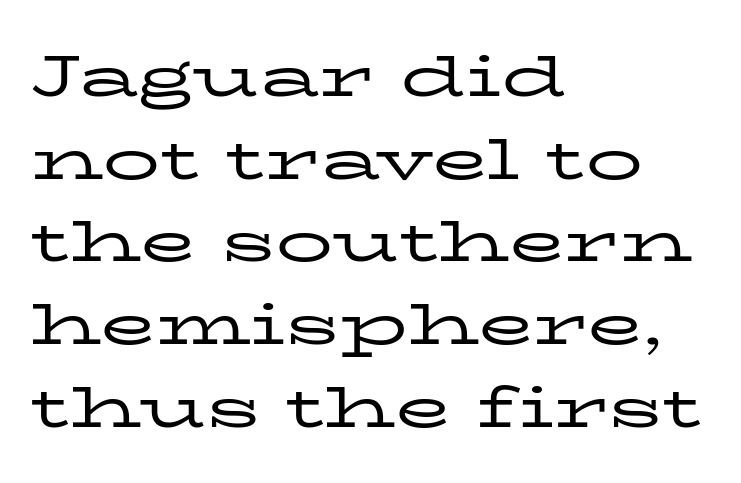
The image shows 57 px regular-weight, wide serif type, upright; set left-aligned, normal line spacing (1.45x), normal letter spacing, not underlined; low stroke contrast and a medium x-height.
